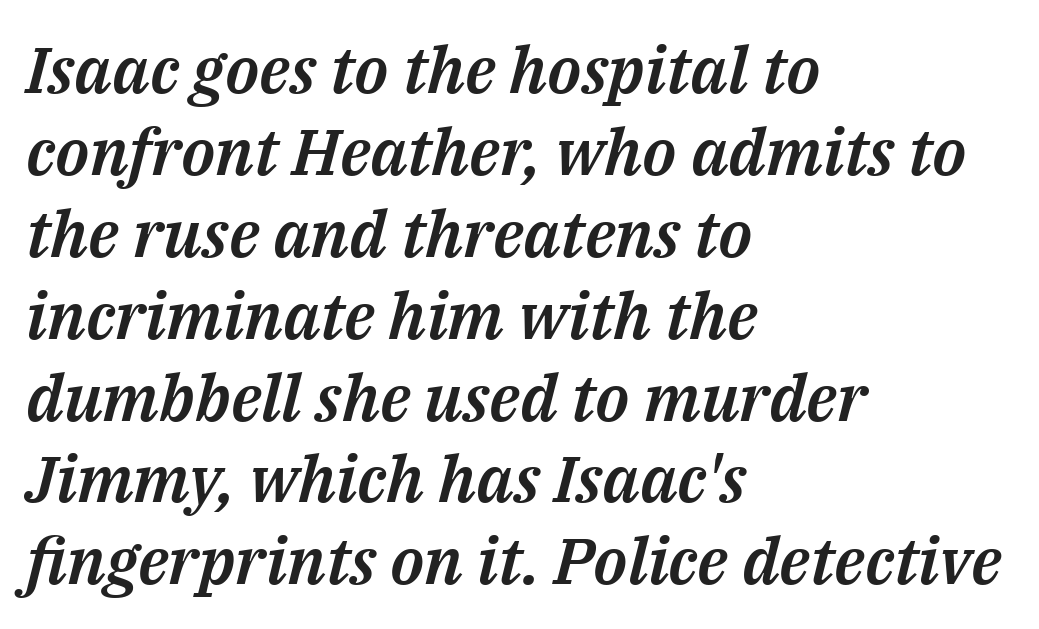
{"italic": "yes", "lean": "right", "slant_degrees": 14, "width": "normal", "stroke_contrast": "medium", "x_height": "medium", "monospaced": "no", "underline": "no", "align": "left", "line_spacing": "normal", "line_spacing_ratio": 1.26, "letter_spacing": "normal", "letter_spacing_em": 0.0, "glyph_px": 65}
